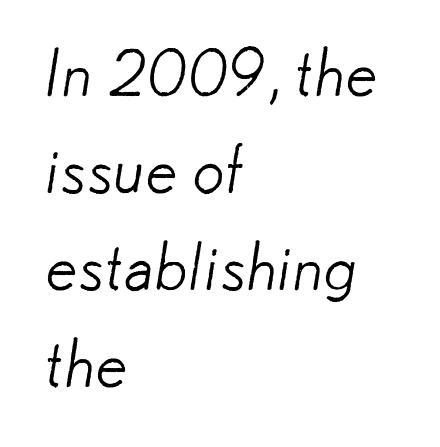
No word sits above an underline. The passage shown is not bold in any degree. I'd call this a sans setting — the letters go barefoot. The rendering uses natural spacing where letterforms have individual widths. A typesetter would call this zero additional tracking.
